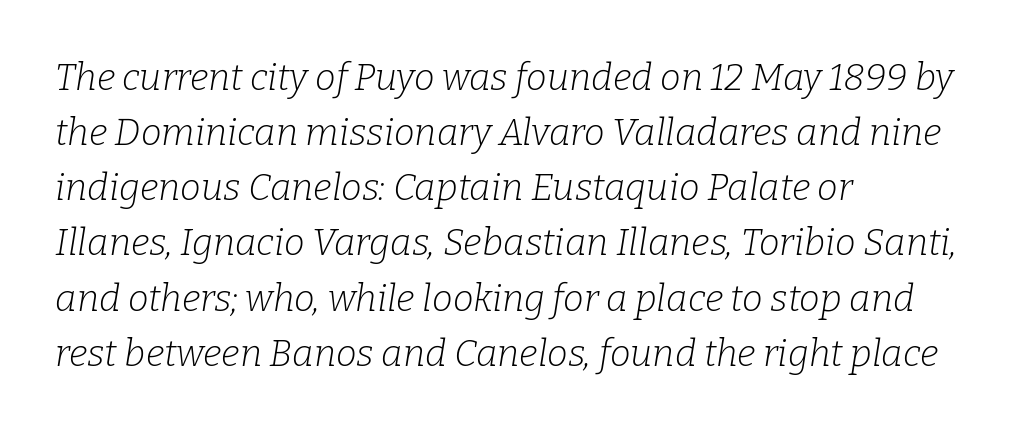
The words here are not underlined. Stem width sits at or under what a default text font uses. Varying glyph widths throughout — classic text-font behaviour. Notice how descenders clear the ascenders below comfortably — that's standard leading.
